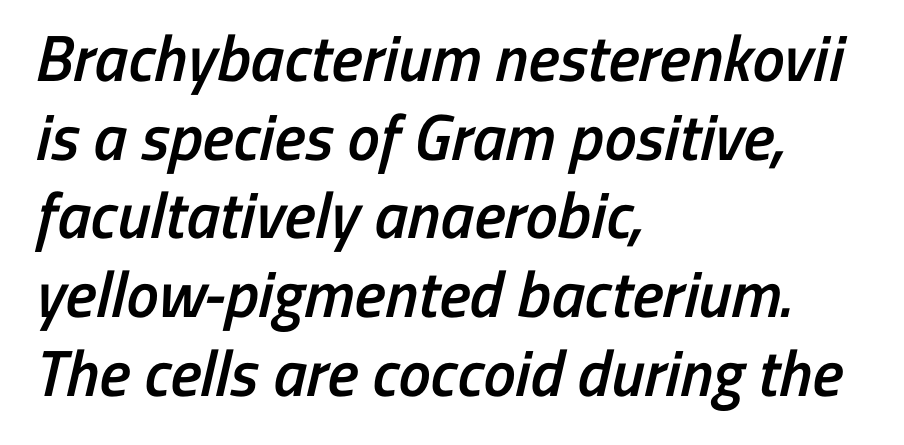
The image shows 65 px semibold, condensed sans-serif type; set left-aligned, line spacing 1.21x, normal letter spacing, not underlined; low stroke contrast and a medium x-height.
